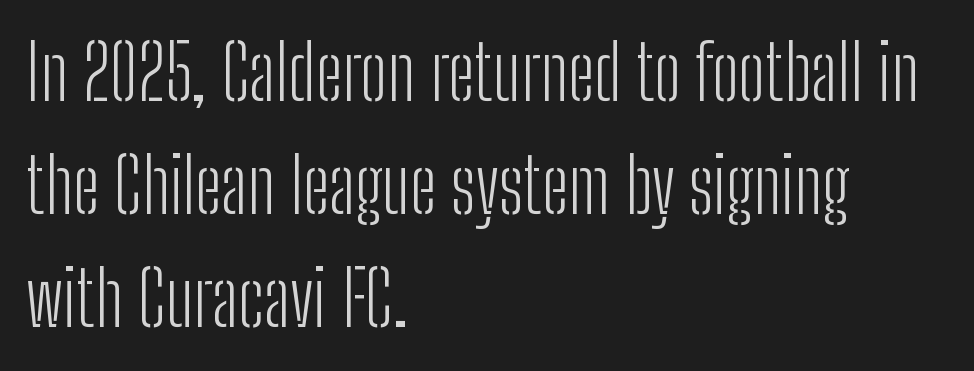
Q: Is the text bold? A: No.
Q: Is the text italic (slanted)? A: No, it is upright.
Q: Is the typeface a serif or a sans-serif typeface? A: Sans-serif.
Q: Is the text underlined? A: No.
Q: How is the paragraph aligned? A: Left-aligned.
Q: Is the spacing between letters normal or unusually wide? A: Normal.
Q: Is the spacing between lines tight, normal or loose? A: Normal.
Q: Width (condensed, normal, or wide)? A: Condensed.
Q: Stroke contrast? A: Low.
Q: x-height? A: Medium.
Q: Monospaced? A: No.
